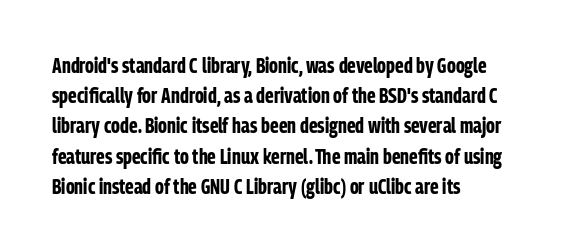
{"italic": "no", "bold": "yes", "underline": "no", "align": "left", "line_spacing": "normal", "line_spacing_ratio": 1.44, "letter_spacing": "normal", "letter_spacing_em": 0.0, "glyph_px": 21}
